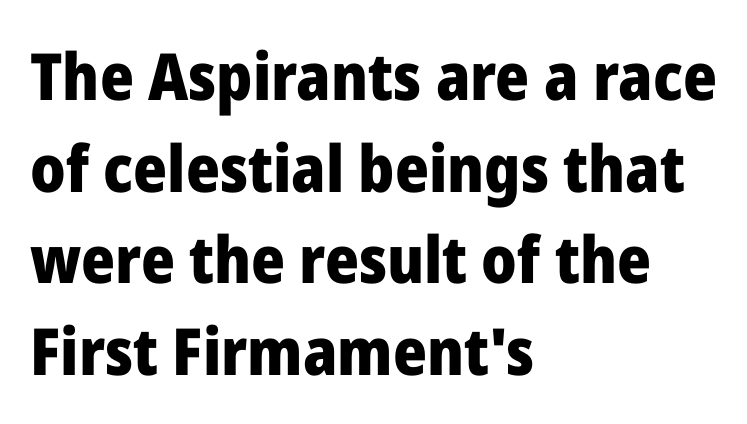
The image shows 65 px heavy sans-serif type, upright; set left-aligned, normal line spacing (1.41x), normal letter spacing, not underlined; low stroke contrast and a medium x-height.
